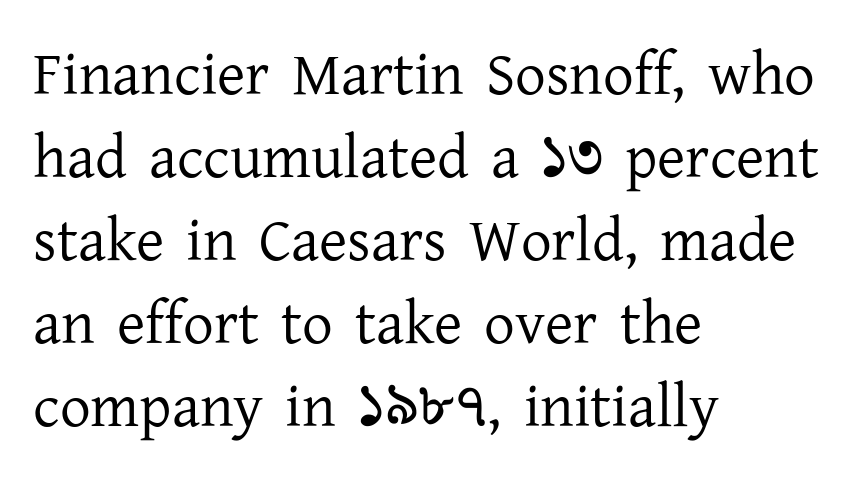
The image shows 61 px regular-weight serif type, upright; set left-aligned, normal line spacing (1.36x), normal letter spacing, not underlined; low stroke contrast and a medium x-height.
